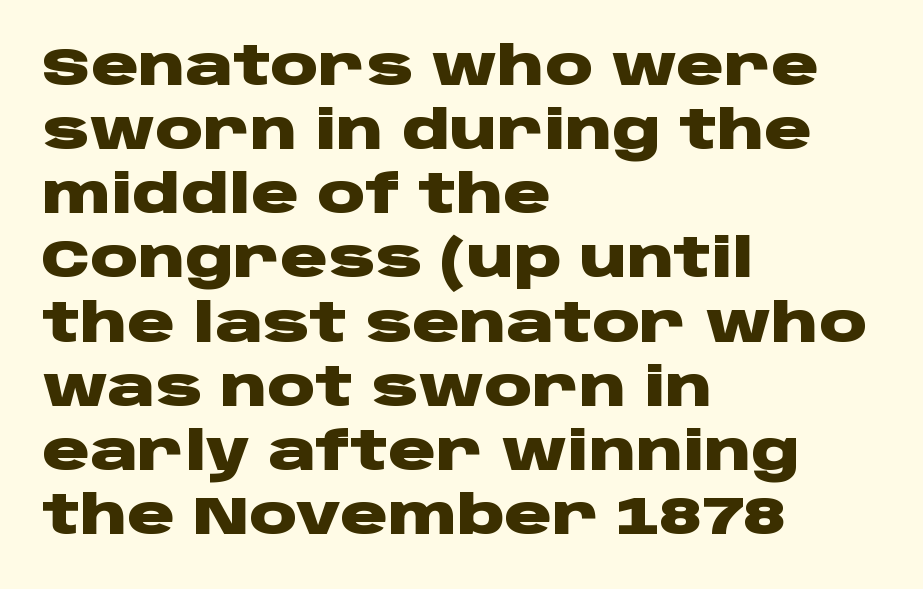
Q: Is the text bold? A: Yes.
Q: Is the text italic (slanted)? A: No, it is upright.
Q: Is the typeface a serif or a sans-serif typeface? A: Sans-serif.
Q: Is the text underlined? A: No.
Q: How is the paragraph aligned? A: Left-aligned.
Q: Is the spacing between letters normal or unusually wide? A: Normal.
Q: Width (condensed, normal, or wide)? A: Wide.
Q: Stroke contrast? A: Low.
Q: x-height? A: Large.
Q: Monospaced? A: No.
